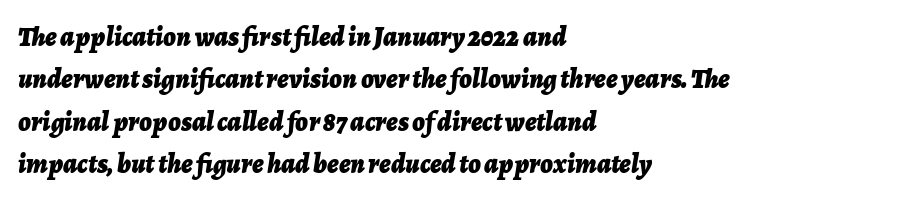
The image shows 27 px bold type, italic (leaning right); set left-aligned, normal line spacing (1.57x), normal letter spacing, not underlined.
